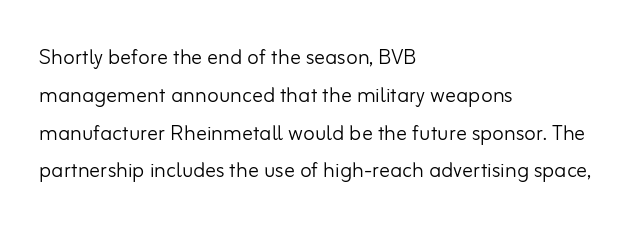
The image shows 27 px text type, upright; set left-aligned, normal line spacing (1.4x), normal letter spacing, not underlined.
